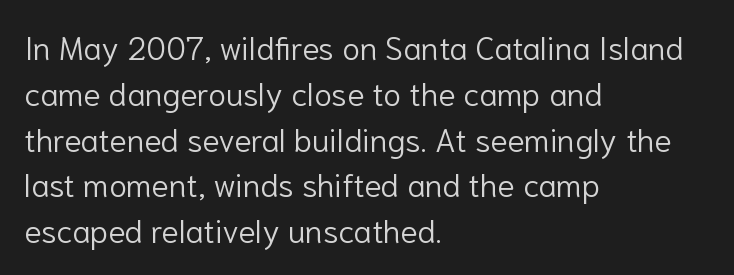
Standard letterfit; no display-style spreading of the glyphs. On a weight scale, this lands at 450 or below. The glyphs in this specimen are sans serif. Each letter keeps its own natural width here, so spacing adapts to shape. The glyphs are unaccompanied by any horizontal stroke below them.
